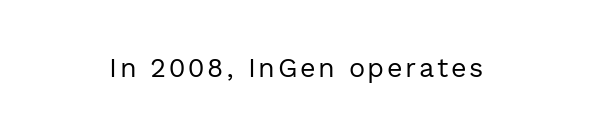
{"italic": "no", "bold": "no", "underline": "no", "align": "center", "glyph_px": 27}
